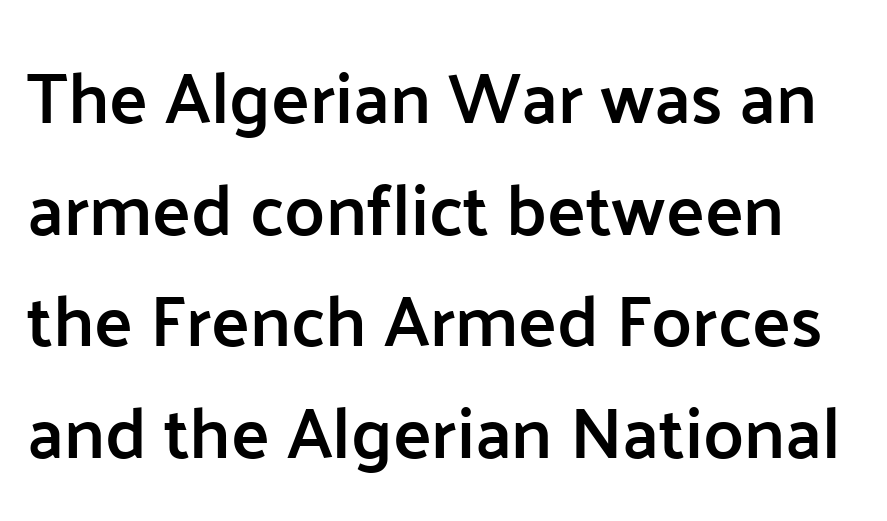
The image shows 72 px semibold sans-serif type, upright; set normal line spacing (1.55x), normal letter spacing, not underlined; low stroke contrast and a medium x-height.
